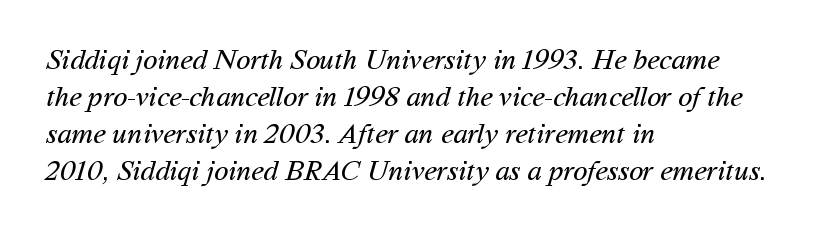
The letters look calm and open, with moderate or lighter stems. If you measured baseline to baseline, you'd find a middling distance. These lines are rendered in a variable-pitch font. Plain, unruled lines of type.
